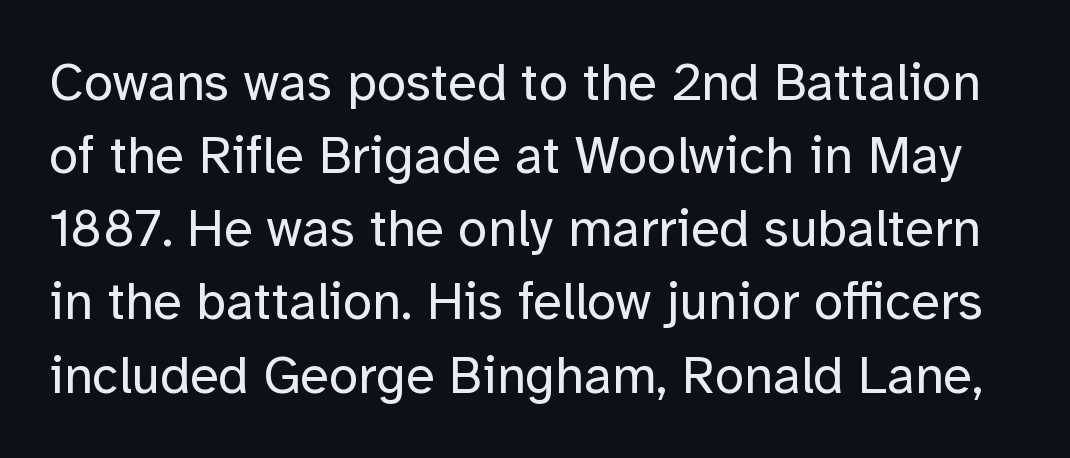
Unmarked baselines from the first word to the last. Evenly set lines give the paragraph a standard silhouette. Type style note: lacks serifs. Style check: upright. Summary of weight: not heavy and not bold. These lines are rendered in a variable-pitch font.
